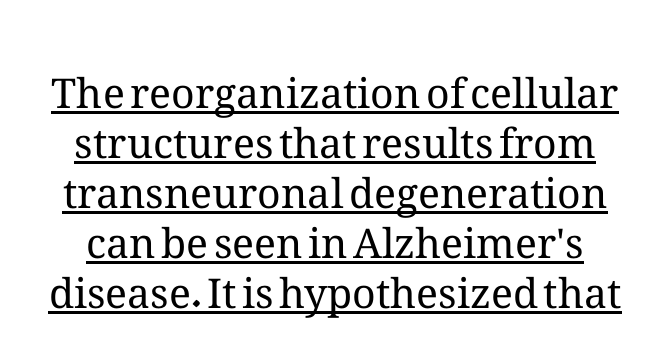
Unlike italic type, these characters show no tilt at all. Compared with typical body copy, the letter spacing here is the same. A baseline rule has been typeset under these characters. This reads as an unemphasized weight, regular at the heaviest. You could not count columns in this text — the font is proportionally spaced.
